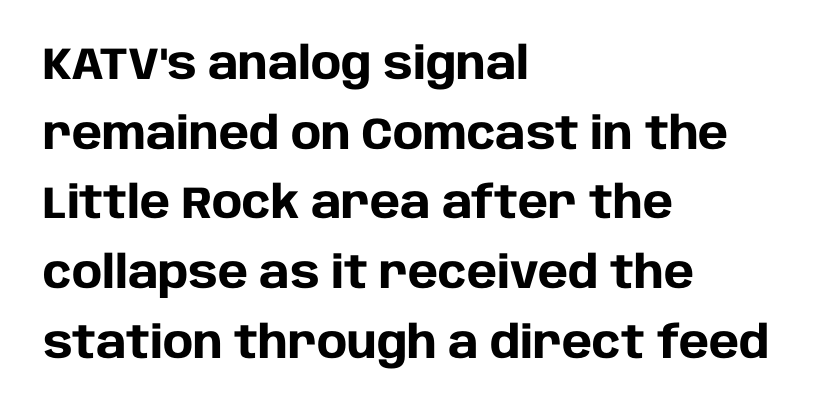
You could not count columns in this text — the font is proportionally spaced. The rendering uses a moderate line-height, typical for paragraphs. The strokes are fattened all the way to bold. The baseline area is clear.
